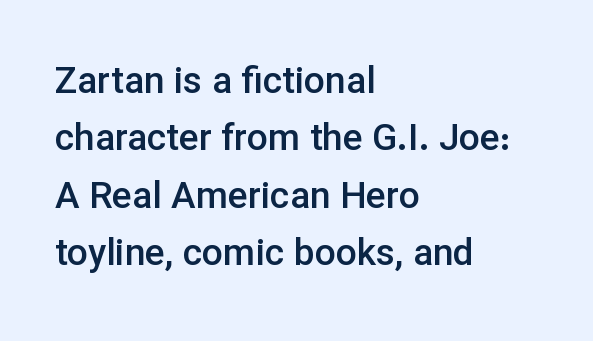
A typesetter would call this leading conventional body-copy spacing. Short note: letters normally spaced. Is this a fixed-width face? No — the glyphs have proportional, varying widths. Casual observation: everything's shoved over to the left. A typesetter would label this face a sans. The passage shown is not underscored anywhere.
